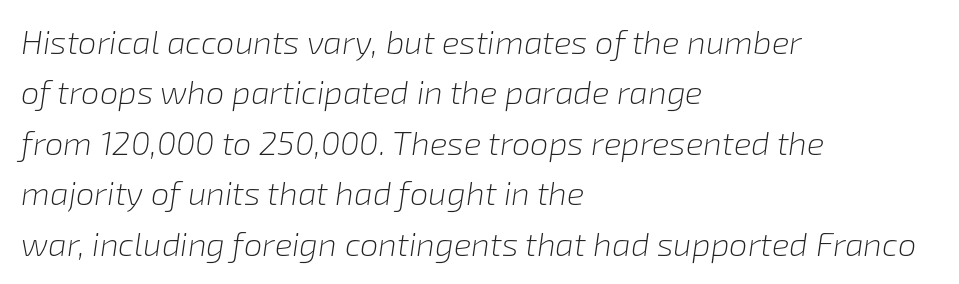
The strip under each line holds only bare page. This rendering uses left alignment, leaving the right contour irregular. Each letter keeps its own natural width here, so spacing adapts to shape. Looking at the ascenders, they clearly lean.
